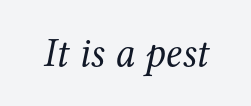
{"serif": "yes", "italic": "yes", "lean": "right", "slant_degrees": 12, "bold": "no", "weight": "regular", "width": "normal", "stroke_contrast": "medium", "x_height": "medium", "monospaced": "no", "underline": "no", "letter_spacing": "normal", "letter_spacing_em": 0.0, "glyph_px": 41}
